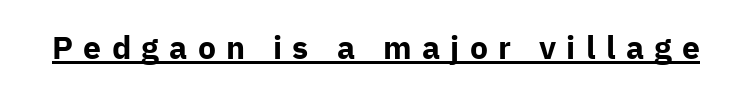
The line texture is sparse and dotted thanks to wide tracking. Underline: present. Each letter keeps its own natural width here, so spacing adapts to shape. Heavy, bold letterforms.
